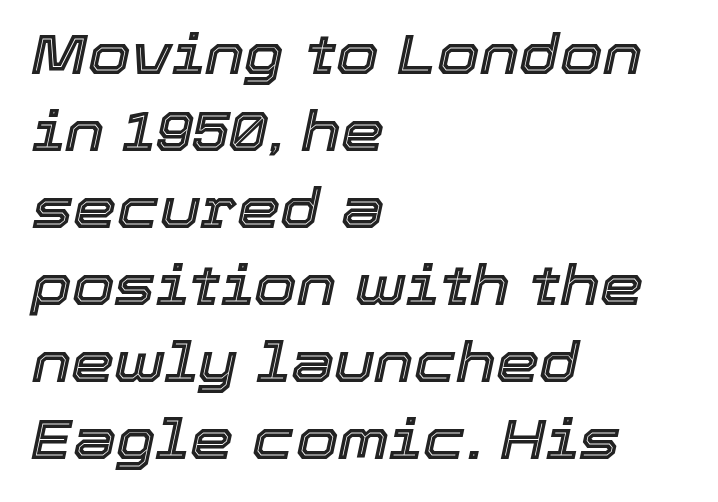
Style check: oblique. What stands out about the letter spacing? Nothing — it is the standard amount. Honestly, the row spacing looks completely unremarkable. The face used here is proportionally spaced, like ordinary book or web type. One-word summary of the alignment: left.
